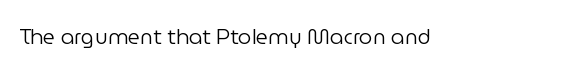
The passage shown is not underscored anywhere. The font's upright variant was chosen for this text. Stems here are at most as thick as an everyday book face. Observe the ordinary spacing: letters are neighbours, not strangers.
